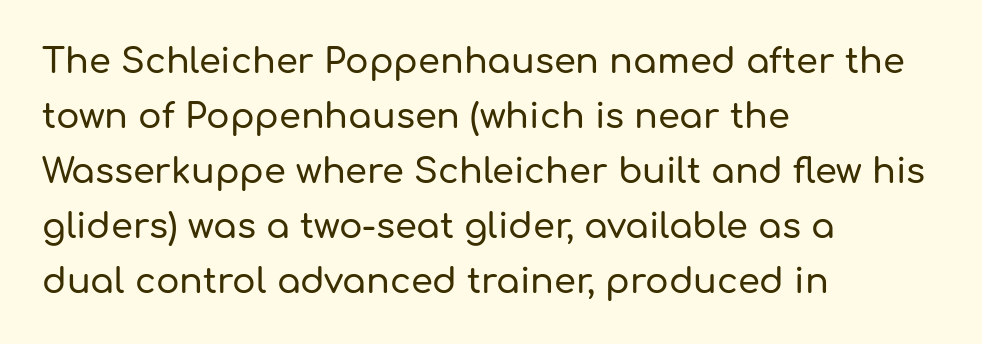
The image shows 35 px sans-serif type, upright; set left-aligned, normal line spacing (1.57x), normal letter spacing, not underlined; low stroke contrast and a medium x-height.
